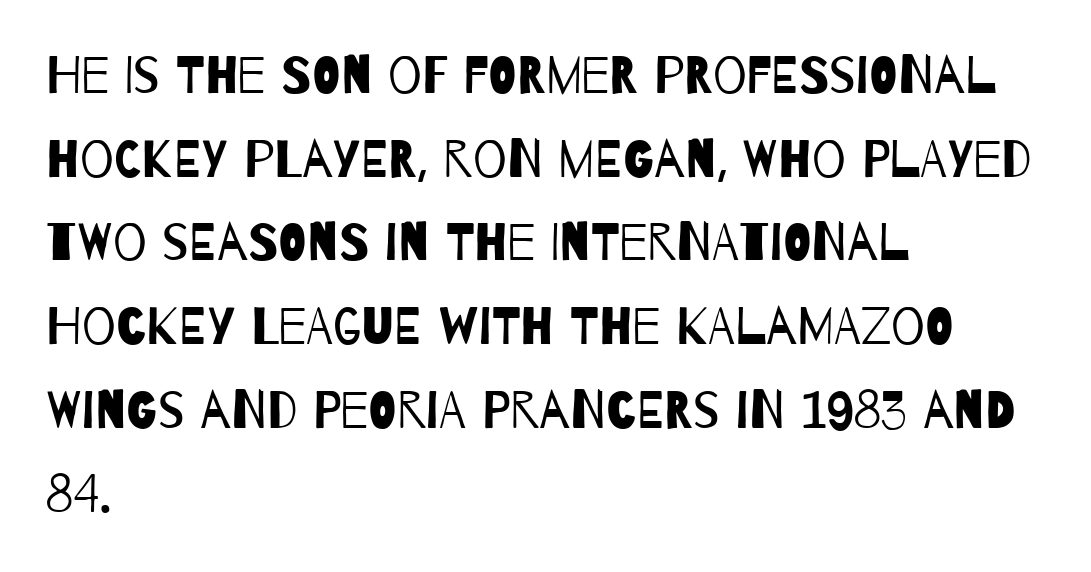
There is no visible air inserted between adjacent glyphs. Stems here are at most as thick as an everyday book face. Compared with a centered layout, this one pins lines to the left instead. Quick note: interline space is typical. A clean baseline with only descenders dipping below it.
